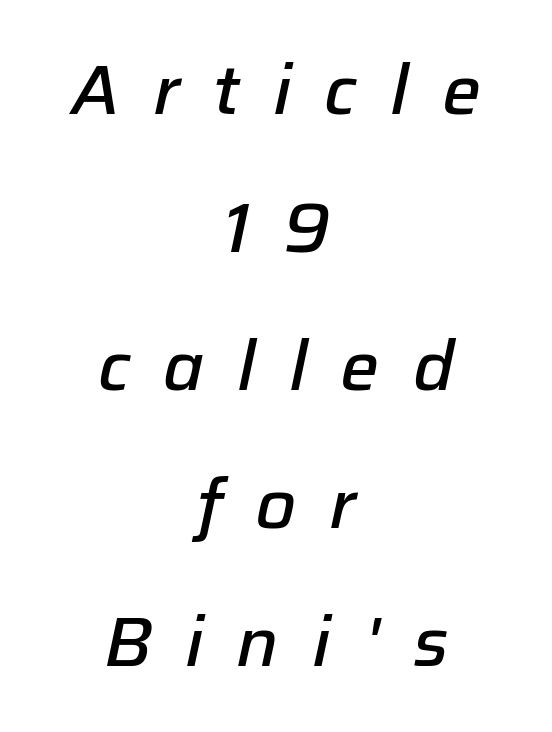
Words float on clear page, feet unadorned. Caption: semibold face, moderately heavy strokes. In terms of leading, this rendering errs on the spacious side. Between one letter and the next there's a generous, obvious gap.
